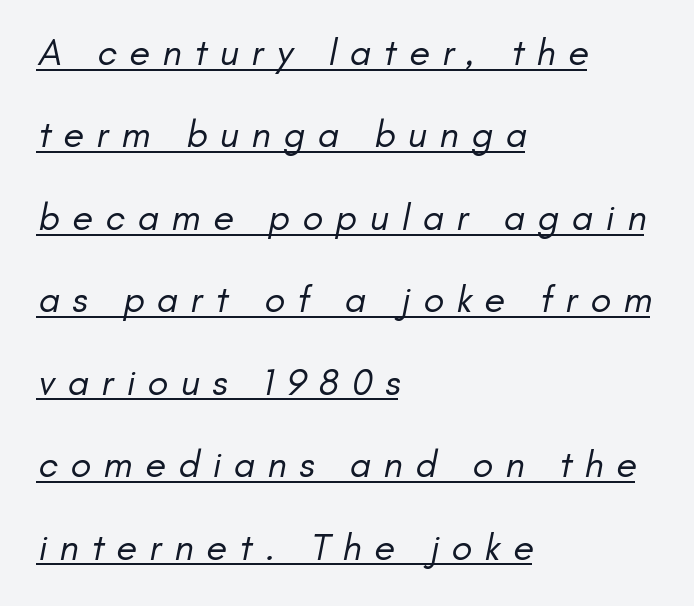
Line starts are locked; line ends wander. The face used here appears with an underline applied. Heft: none added — not bold. You could only call the tracking loose — the letters float apart.
